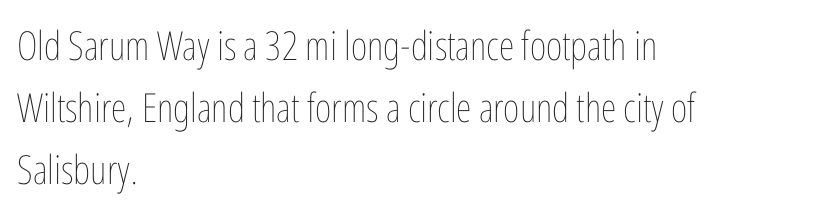
Q: Is the text bold? A: No.
Q: Is the text italic (slanted)? A: No, it is upright.
Q: Is the text underlined? A: No.
Q: How is the paragraph aligned? A: Left-aligned.
Q: Is the spacing between letters normal or unusually wide? A: Normal.
Q: Is the spacing between lines tight, normal or loose? A: Normal.
Q: Width (condensed, normal, or wide)? A: Condensed.
Q: Stroke contrast? A: Low.
Q: x-height? A: Medium.
Q: Monospaced? A: No.
